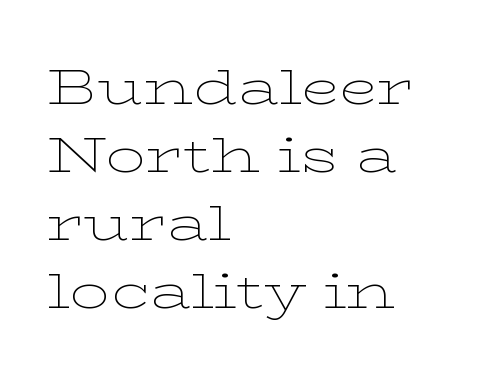
Q: Is the text bold? A: No.
Q: Is the text italic (slanted)? A: No, it is upright.
Q: Is the typeface a serif or a sans-serif typeface? A: Serif.
Q: Is the text underlined? A: No.
Q: How is the paragraph aligned? A: Left-aligned.
Q: Is the spacing between letters normal or unusually wide? A: Normal.
Q: Is the spacing between lines tight, normal or loose? A: Normal.
Q: Width (condensed, normal, or wide)? A: Wide.
Q: Stroke contrast? A: Low.
Q: x-height? A: Medium.
Q: Monospaced? A: No.
